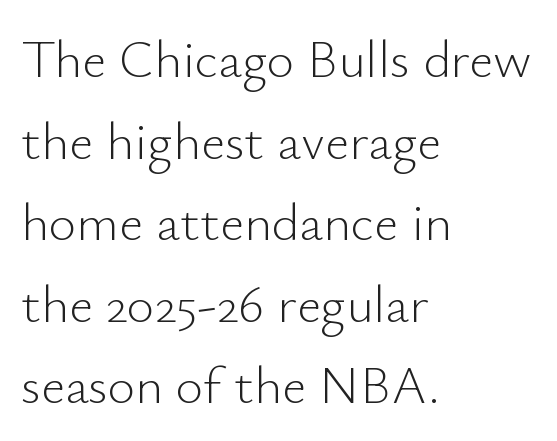
Proportional: the letters do not fall into vertical columns. The lines in this sample share a left origin and differ only in where they stop. Vertical stems look standard width or narrower in stroke. The font family rendered here belongs to the sans-serif group. The space beneath each line is pristine and unruled. Baseline-to-baseline distance is the conventional proportion of letter height.
